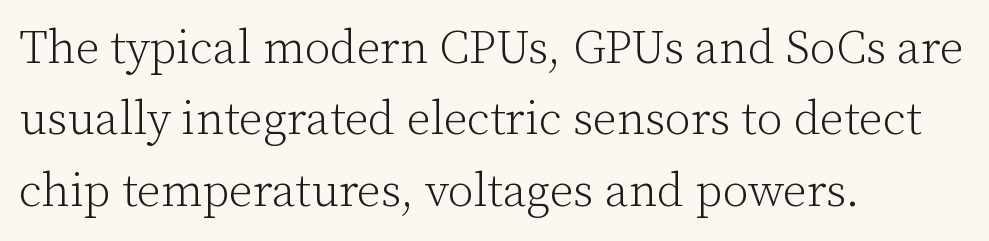
A normal amount of white space separates one row of letters from the next. Notice how the passage keeps a crisp vertical edge on the left only. Character widths vary here, with narrow letters taking less room than wide ones. No letter is thick-stroked: the sample isn't bold.
